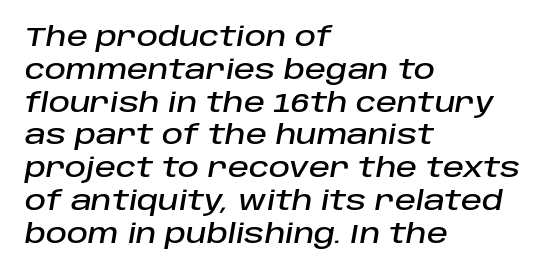
Q: Is the text italic (slanted)? A: Yes, it leans right by about 10 degrees.
Q: Is the text underlined? A: No.
Q: How is the paragraph aligned? A: Left-aligned.
Q: Is the spacing between letters normal or unusually wide? A: Normal.
Q: Is the spacing between lines tight, normal or loose? A: Normal.
